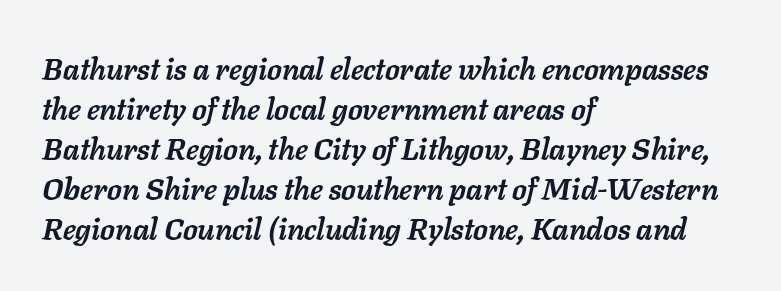
Q: Is the text bold? A: Yes.
Q: Is the text italic (slanted)? A: Yes, it leans right by about 11 degrees.
Q: Is the text underlined? A: No.
Q: How is the paragraph aligned? A: Left-aligned.
Q: Is the spacing between letters normal or unusually wide? A: Normal.
Q: Is the spacing between lines tight, normal or loose? A: Normal.
Q: Width (condensed, normal, or wide)? A: Normal.
Q: Stroke contrast? A: Low.
Q: x-height? A: Medium.
Q: Monospaced? A: No.
